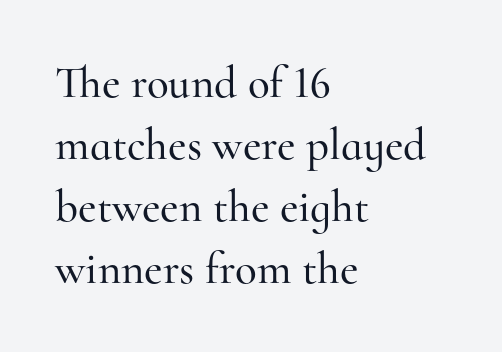
Here the designer chose a conventional face with non-uniform glyph widths. Are there feet on the stems? There are — it's a serif. The compositor pushed each line to the left boundary. Students, note that the glyphs here touch the page at normal intervals.
